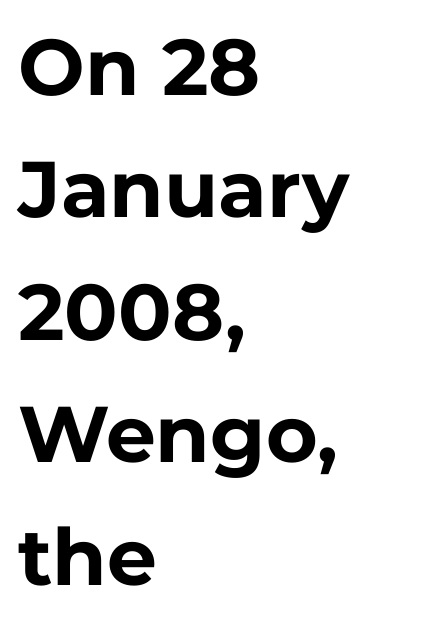
Q: Is the text bold? A: Yes.
Q: Is the text italic (slanted)? A: No, it is upright.
Q: Is the typeface a serif or a sans-serif typeface? A: Sans-serif.
Q: Is the text underlined? A: No.
Q: How is the paragraph aligned? A: Left-aligned.
Q: Is the spacing between letters normal or unusually wide? A: Normal.
Q: Is the spacing between lines tight, normal or loose? A: Normal.
Q: Width (condensed, normal, or wide)? A: Normal.
Q: Stroke contrast? A: Low.
Q: x-height? A: Medium.
Q: Monospaced? A: No.
